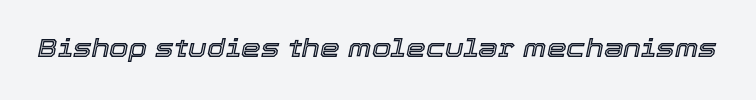
Q: Is the text italic (slanted)? A: Yes, it leans right by about 12 degrees.
Q: Is the text underlined? A: No.
Q: Is the spacing between letters normal or unusually wide? A: Normal.
